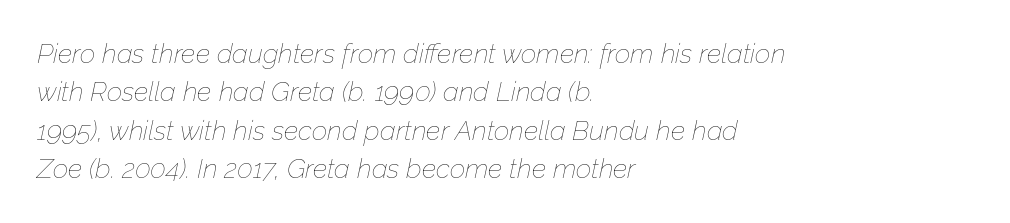
Descenders are the only things crossing below the line. Does the lettering tilt? It does — this is italic. One glance says typical: line gaps are just what's usual. Short note: letters normally spaced.
